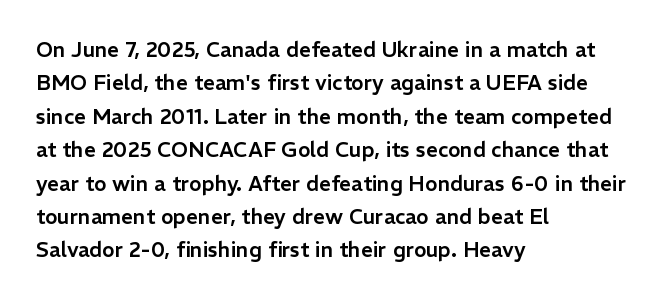
Q: Is the text italic (slanted)? A: No, it is upright.
Q: Is the text underlined? A: No.
Q: How is the paragraph aligned? A: Left-aligned.
Q: Is the spacing between letters normal or unusually wide? A: Normal.
Q: Is the spacing between lines tight, normal or loose? A: Normal.
